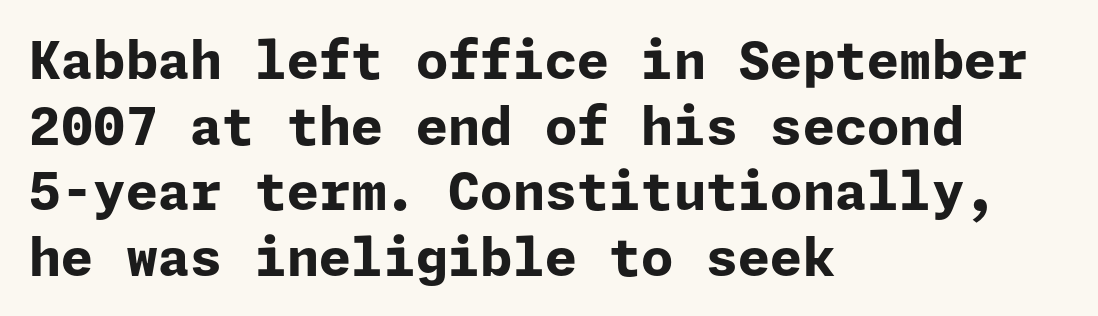
Quick note: not italic, upright. Compared with typical paragraphs, the rows here are spaced about the same. The passage shown has conventional tracking throughout. Nope, no serifs anywhere on these letters. I'd describe the lettering as bold — thick and assertive. Glance below the letters and you will spot only blank space.
